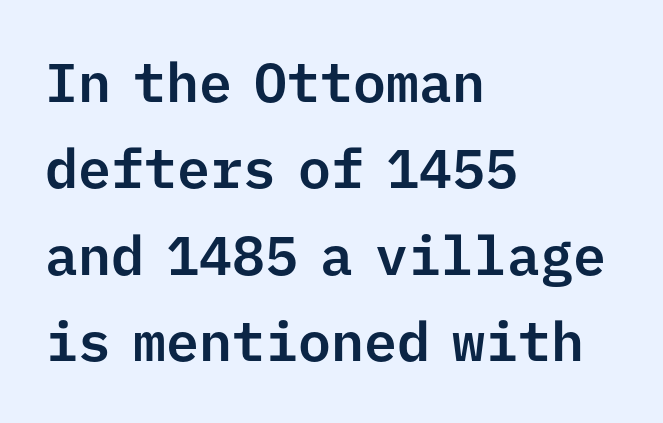
{"serif": "no", "italic": "no", "width": "normal", "stroke_contrast": "low", "x_height": "medium", "monospaced": "yes", "underline": "no", "align": "left", "line_spacing": "normal", "line_spacing_ratio": 1.57, "letter_spacing": "normal", "letter_spacing_em": 0.0, "glyph_px": 55}
